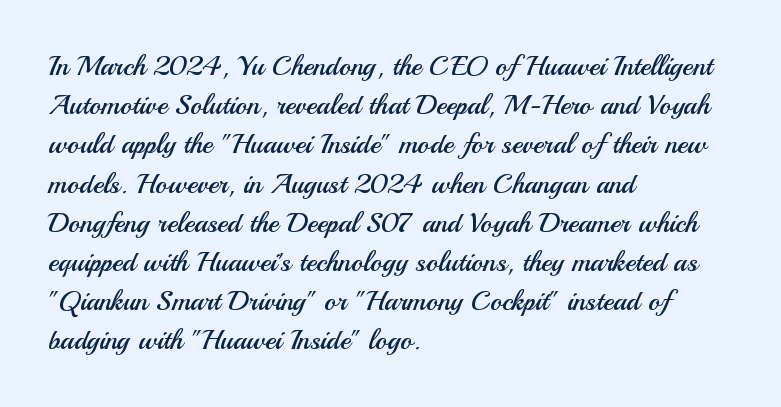
A bare baseline throughout the passage. The passage is arranged the way most books set body copy — flush left. In terms of letterform style, serifs are entirely absent.
